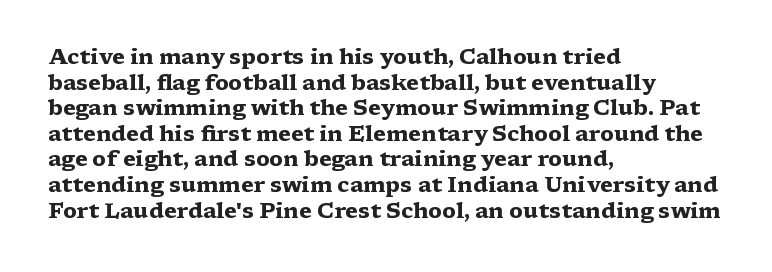
Q: Is the text bold? A: Yes.
Q: Is the text italic (slanted)? A: No, it is upright.
Q: Is the text underlined? A: No.
Q: How is the paragraph aligned? A: Left-aligned.
Q: Is the spacing between letters normal or unusually wide? A: Normal.
